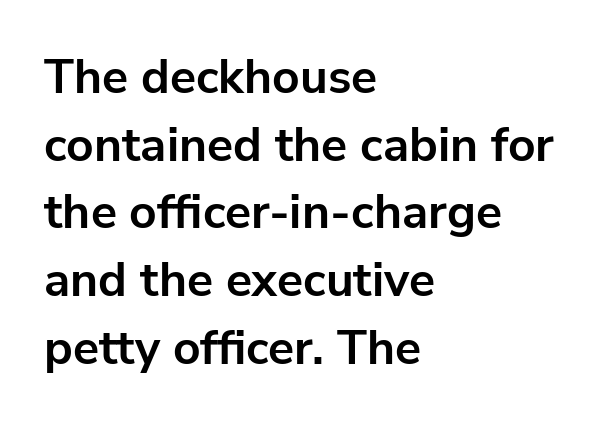
Q: Is the text bold? A: Yes.
Q: Is the text italic (slanted)? A: No, it is upright.
Q: Is the typeface a serif or a sans-serif typeface? A: Sans-serif.
Q: Is the text underlined? A: No.
Q: How is the paragraph aligned? A: Left-aligned.
Q: Is the spacing between letters normal or unusually wide? A: Normal.
Q: Is the spacing between lines tight, normal or loose? A: Normal.
Q: Width (condensed, normal, or wide)? A: Normal.
Q: Stroke contrast? A: Low.
Q: x-height? A: Medium.
Q: Monospaced? A: No.
